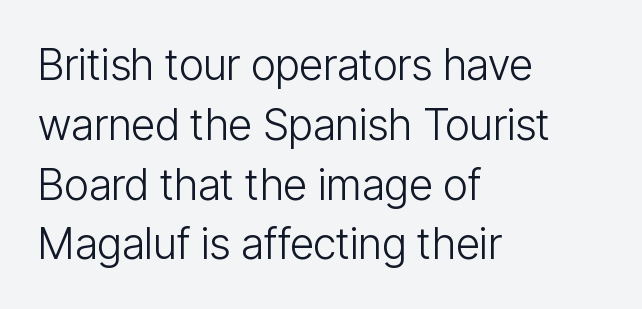
The image shows 43 px light, condensed sans-serif type, upright; set left-aligned, normal line spacing (1.39x), normal letter spacing, not underlined; low stroke contrast and a medium x-height.
